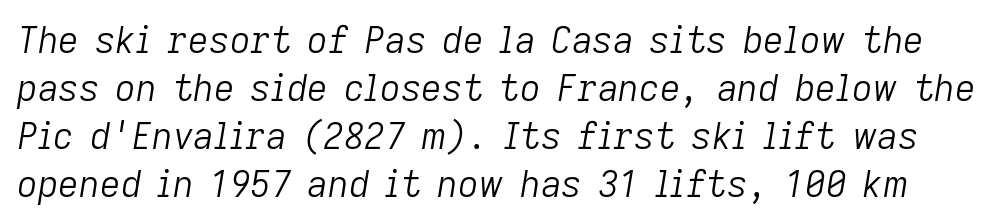
The image shows 36 px light type, italic (leaning right); set normal line spacing (1.33x), normal letter spacing, not underlined; low stroke contrast and a medium x-height.
